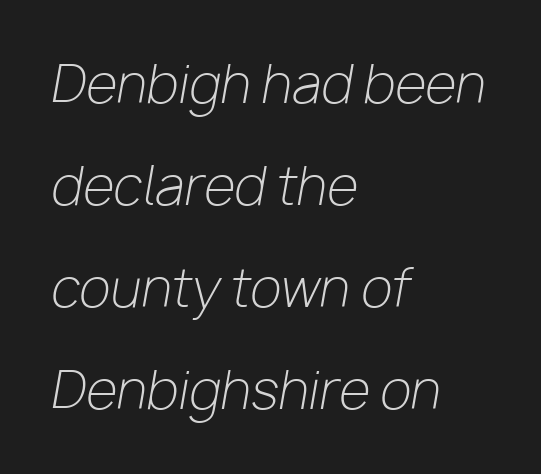
Q: Is the text bold? A: No.
Q: Is the text italic (slanted)? A: Yes, it leans right by about 10 degrees.
Q: Is the text underlined? A: No.
Q: How is the paragraph aligned? A: Left-aligned.
Q: Is the spacing between letters normal or unusually wide? A: Normal.
Q: Is the spacing between lines tight, normal or loose? A: Loose.
Q: Width (condensed, normal, or wide)? A: Normal.
Q: Stroke contrast? A: Low.
Q: x-height? A: Medium.
Q: Monospaced? A: No.
